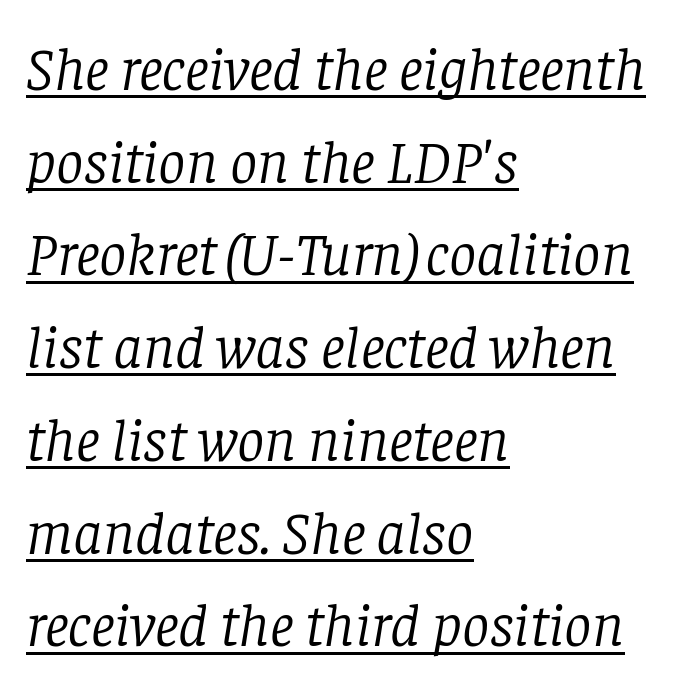
{"serif": "yes", "italic": "yes", "lean": "right", "slant_degrees": 8, "bold": "no", "weight": "light", "width": "normal", "stroke_contrast": "low", "x_height": "large", "monospaced": "no", "underline": "yes", "align": "left", "line_spacing": "normal", "line_spacing_ratio": 1.52, "letter_spacing": "normal", "letter_spacing_em": 0.0, "glyph_px": 61}
